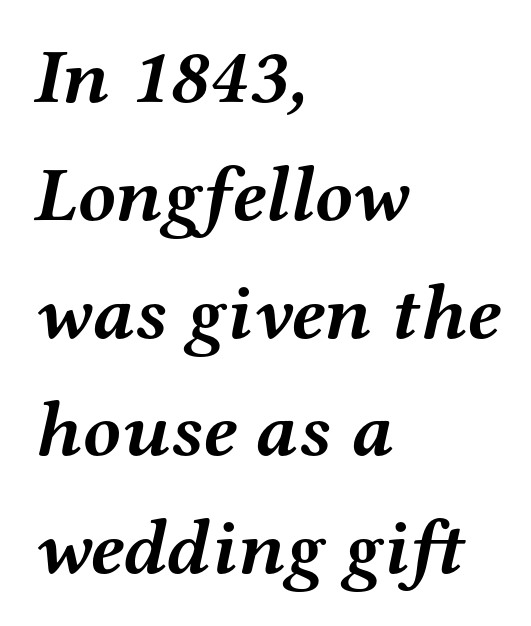
{"serif": "yes", "italic": "yes", "lean": "right", "slant_degrees": 12, "bold": "yes", "weight": "semibold", "width": "wide", "stroke_contrast": "medium", "x_height": "medium", "monospaced": "no", "underline": "no", "align": "left", "line_spacing": "normal", "line_spacing_ratio": 1.51, "letter_spacing": "normal", "letter_spacing_em": 0.0, "glyph_px": 78}
